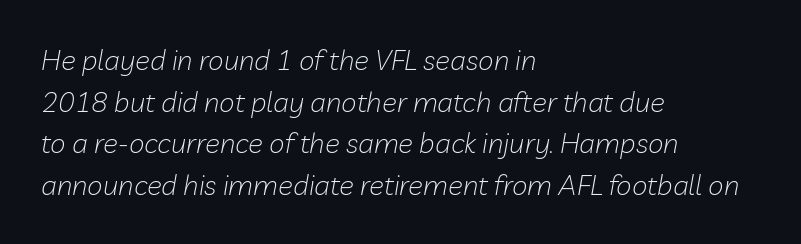
Q: Is the text bold? A: No.
Q: Is the text italic (slanted)? A: Yes, it leans right by about 10 degrees.
Q: Is the text underlined? A: No.
Q: How is the paragraph aligned? A: Left-aligned.
Q: Is the spacing between letters normal or unusually wide? A: Normal.
Q: Is the spacing between lines tight, normal or loose? A: Normal.
Q: Width (condensed, normal, or wide)? A: Normal.
Q: Stroke contrast? A: Low.
Q: x-height? A: Medium.
Q: Monospaced? A: No.
